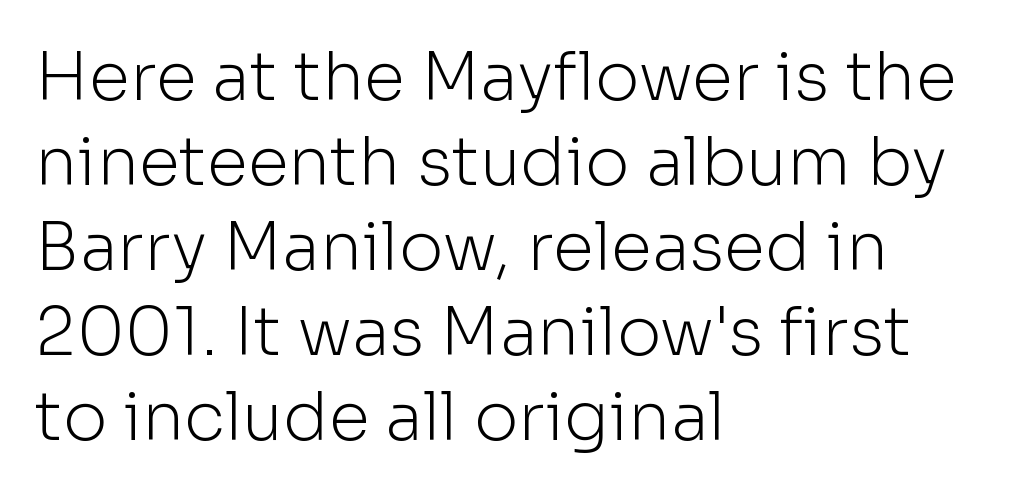
{"serif": "no", "italic": "no", "bold": "no", "weight": "light", "width": "normal", "stroke_contrast": "low", "x_height": "medium", "monospaced": "no", "underline": "no", "align": "left", "line_spacing": "normal", "line_spacing_ratio": 1.27, "letter_spacing": "normal", "letter_spacing_em": 0.0, "glyph_px": 67}
